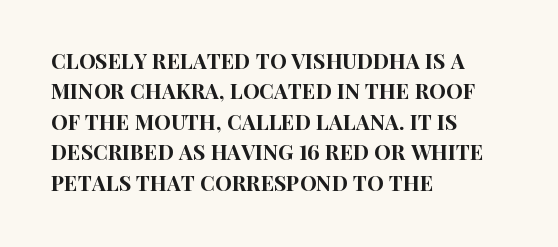
Q: Is the text italic (slanted)? A: No, it is upright.
Q: Is the text underlined? A: No.
Q: How is the paragraph aligned? A: Left-aligned.
Q: Is the spacing between letters normal or unusually wide? A: Normal.
Q: Is the spacing between lines tight, normal or loose? A: Normal.
